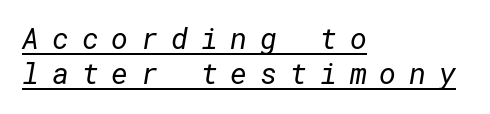
The image shows 29 px regular-weight sans-serif type; set left-aligned, line spacing 1.2x, unusually wide letter spacing (+0.44 em), underlined; low stroke contrast and a medium x-height.
